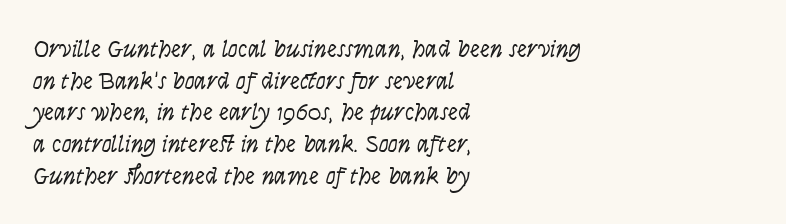
{"italic": "yes", "lean": "right", "slant_degrees": 9, "bold": "no", "underline": "no", "align": "left", "line_spacing": "normal", "line_spacing_ratio": 1.27, "letter_spacing": "normal", "letter_spacing_em": 0.0, "glyph_px": 25}
